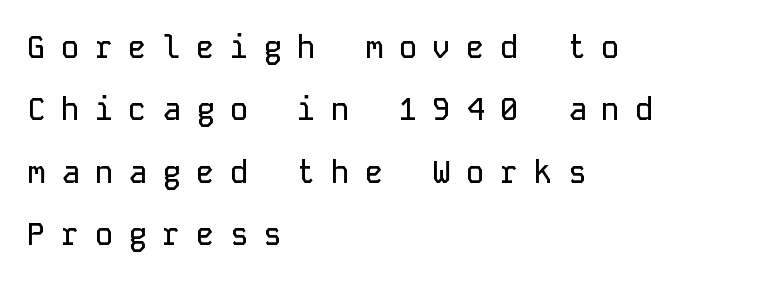
Q: Is the text italic (slanted)? A: No, it is upright.
Q: Is the typeface a serif or a sans-serif typeface? A: Sans-serif.
Q: Is the text underlined? A: No.
Q: How is the paragraph aligned? A: Left-aligned.
Q: Is the spacing between letters normal or unusually wide? A: Unusually wide.
Q: Is the spacing between lines tight, normal or loose? A: Loose.
Q: Width (condensed, normal, or wide)? A: Normal.
Q: Stroke contrast? A: Low.
Q: x-height? A: Medium.
Q: Monospaced? A: Yes.
